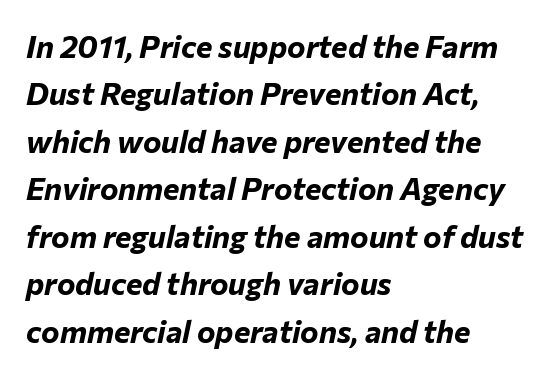
The image shows 31 px bold type, italic (leaning right); set left-aligned, normal line spacing (1.53x), normal letter spacing, not underlined; low stroke contrast and a medium x-height.
